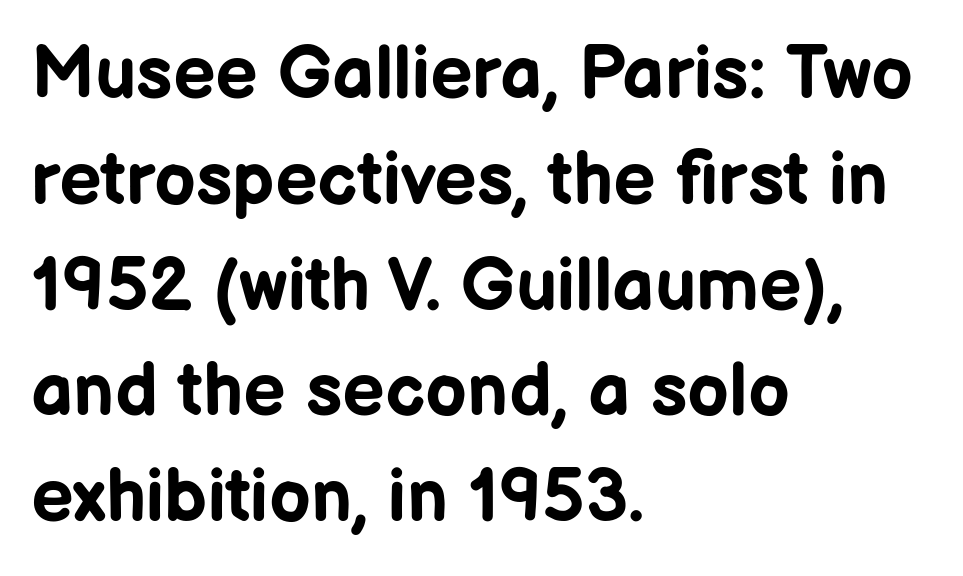
The horizontal fit of the characters is conventional and even. The face used here is a sans, in the tradition of grotesques and geometrics. This is the regular roman posture of the typeface. Think of a printed novel: that variable character pitch is what you see here. Leading: standard.
